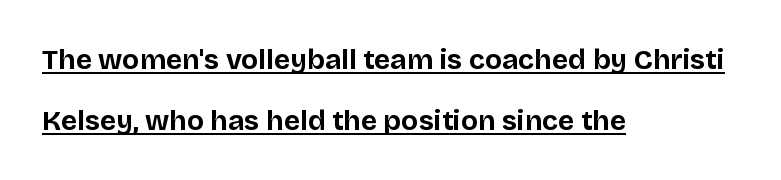
Q: Is the text bold? A: Yes.
Q: Is the text italic (slanted)? A: No, it is upright.
Q: Is the typeface a serif or a sans-serif typeface? A: Sans-serif.
Q: Is the text underlined? A: Yes.
Q: How is the paragraph aligned? A: Left-aligned.
Q: Is the spacing between letters normal or unusually wide? A: Normal.
Q: Is the spacing between lines tight, normal or loose? A: Loose.
Q: Width (condensed, normal, or wide)? A: Normal.
Q: Stroke contrast? A: Low.
Q: x-height? A: Large.
Q: Monospaced? A: No.
